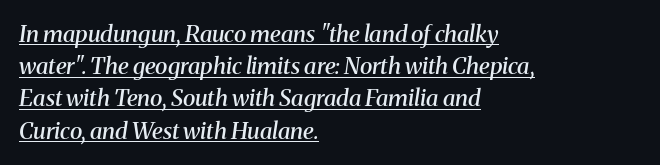
Nobody touched the tracking dial on this one. A rule runs beneath these lines of type. The passage shown stacks its lines at a standard gap. As a designer I'd log this as weight 600, semibold. Yep, that's italic — everything's leaning. Where is the straight margin? On the left.
